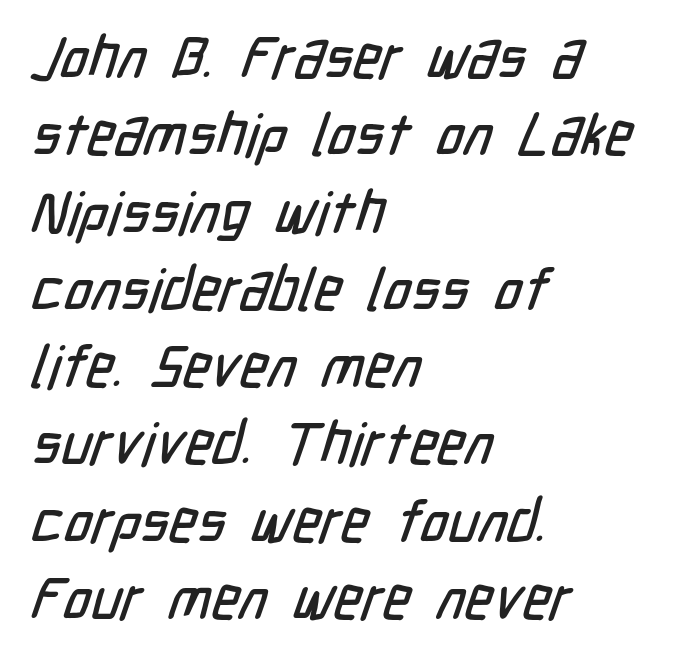
Q: Is the typeface a serif or a sans-serif typeface? A: Sans-serif.
Q: Is the text underlined? A: No.
Q: How is the paragraph aligned? A: Left-aligned.
Q: Is the spacing between letters normal or unusually wide? A: Normal.
Q: Is the spacing between lines tight, normal or loose? A: Normal.
Q: Width (condensed, normal, or wide)? A: Condensed.
Q: Stroke contrast? A: Low.
Q: x-height? A: Medium.
Q: Monospaced? A: No.
